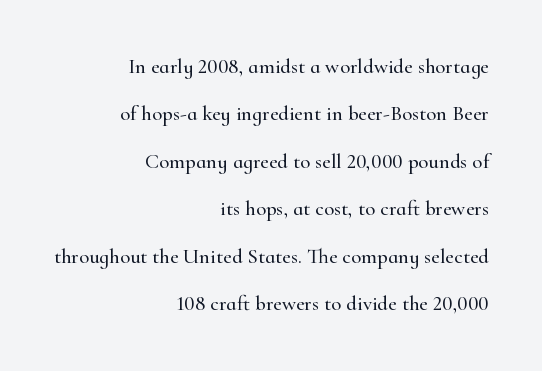
The image shows 21 px text type, upright; set right-aligned, loose line spacing (2.26x), normal letter spacing, not underlined.
